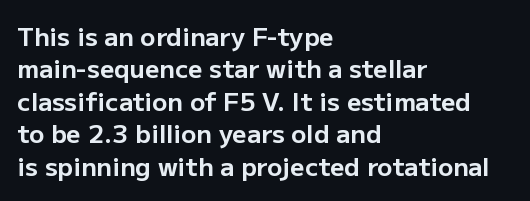
Q: Is the text bold? A: Yes.
Q: Is the text italic (slanted)? A: No, it is upright.
Q: Is the text underlined? A: No.
Q: How is the paragraph aligned? A: Left-aligned.
Q: Is the spacing between letters normal or unusually wide? A: Normal.
Q: Is the spacing between lines tight, normal or loose? A: Normal.
